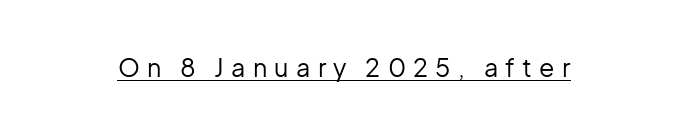
{"italic": "no", "bold": "no", "underline": "yes", "letter_spacing": "wide", "letter_spacing_em": 0.29, "glyph_px": 25}
